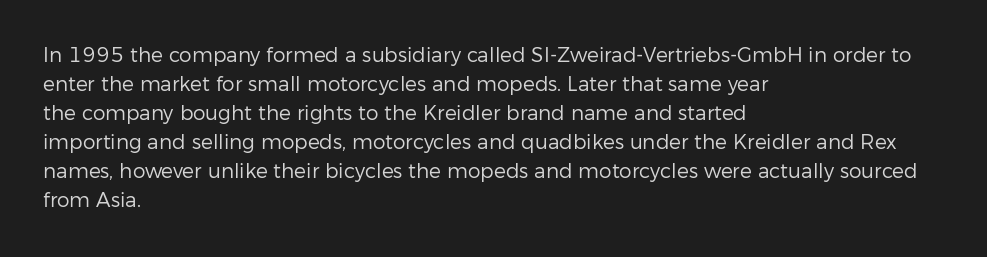
Q: Is the text bold? A: No.
Q: Is the text italic (slanted)? A: No, it is upright.
Q: Is the text underlined? A: No.
Q: How is the paragraph aligned? A: Left-aligned.
Q: Is the spacing between letters normal or unusually wide? A: Normal.
Q: Is the spacing between lines tight, normal or loose? A: Normal.
